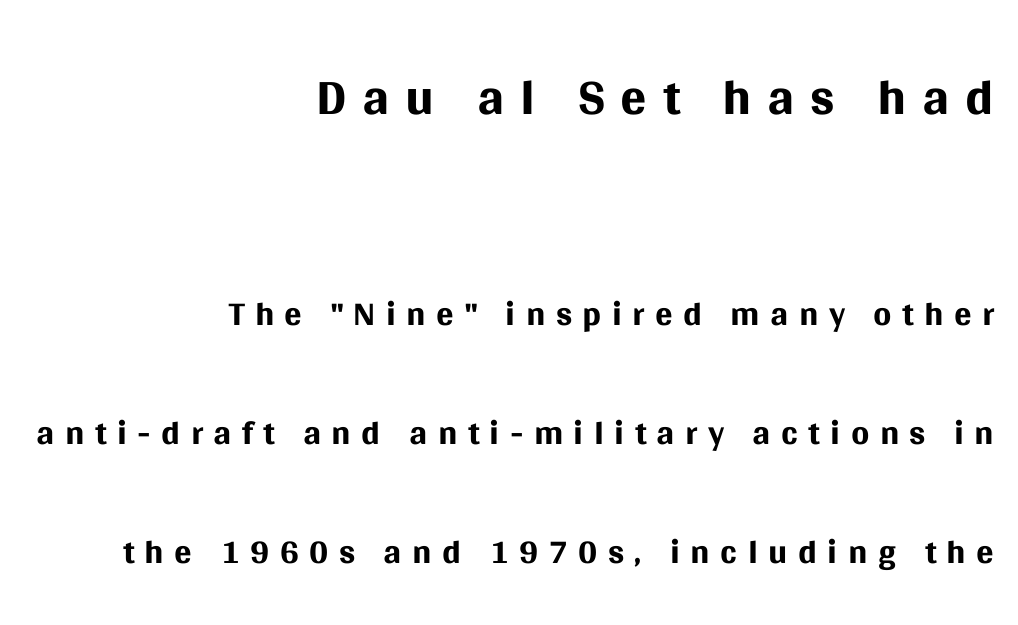
The image shows 78 px regular-weight sans-serif type, upright; set right-aligned, loose line spacing (2.29x), unusually wide letter spacing (+0.2 em), not underlined; the first (top) block is 1.5x larger; medium stroke contrast and a large x-height.
